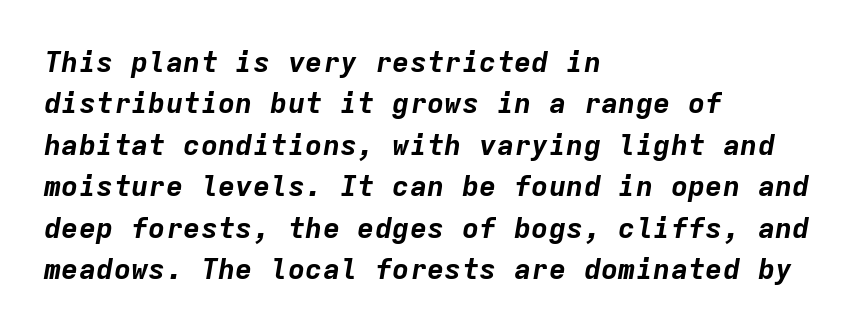
Q: Is the text bold? A: Yes.
Q: Is the text italic (slanted)? A: Yes, it leans right by about 9 degrees.
Q: Is the text underlined? A: No.
Q: How is the paragraph aligned? A: Left-aligned.
Q: Is the spacing between letters normal or unusually wide? A: Normal.
Q: Is the spacing between lines tight, normal or loose? A: Normal.
Q: Width (condensed, normal, or wide)? A: Normal.
Q: Stroke contrast? A: Low.
Q: x-height? A: Medium.
Q: Monospaced? A: Yes.
